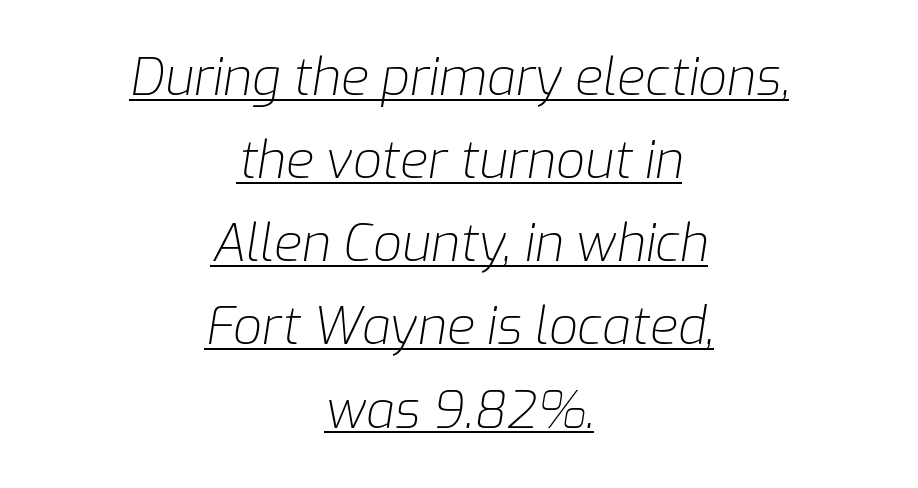
{"italic": "yes", "lean": "right", "slant_degrees": 9, "bold": "no", "weight": "light", "width": "normal", "stroke_contrast": "low", "x_height": "medium", "monospaced": "no", "underline": "yes", "align": "center", "line_spacing": "normal", "line_spacing_ratio": 1.63, "letter_spacing": "normal", "letter_spacing_em": 0.0, "glyph_px": 51}
